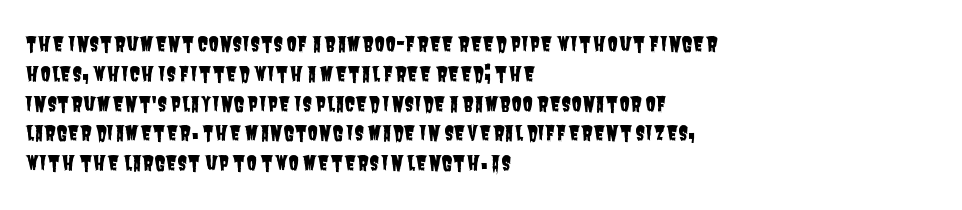
Q: Is the text underlined? A: No.
Q: How is the paragraph aligned? A: Left-aligned.
Q: Is the spacing between letters normal or unusually wide? A: Normal.
Q: Is the spacing between lines tight, normal or loose? A: Normal.
